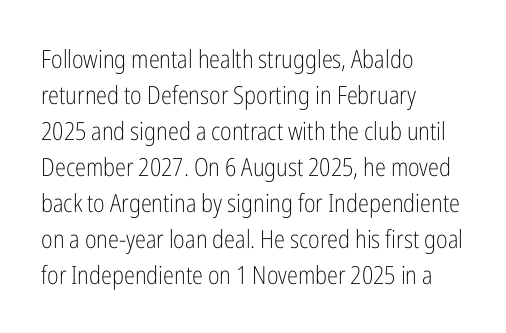
The image shows 25 px text type, upright; set left-aligned, normal line spacing (1.44x), normal letter spacing, not underlined.
